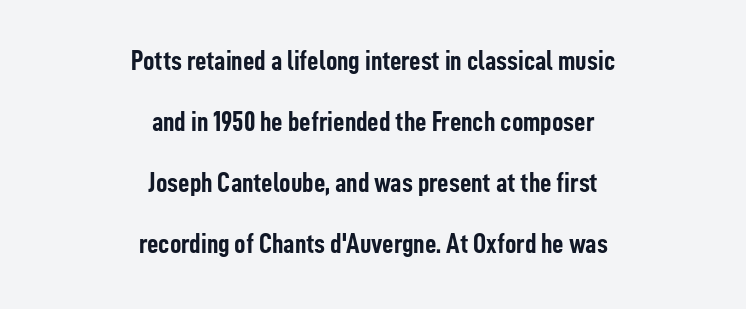
Q: Is the text bold? A: Yes.
Q: Is the text italic (slanted)? A: No, it is upright.
Q: Is the typeface a serif or a sans-serif typeface? A: Sans-serif.
Q: Is the text underlined? A: No.
Q: How is the paragraph aligned? A: Centered.
Q: Is the spacing between letters normal or unusually wide? A: Normal.
Q: Is the spacing between lines tight, normal or loose? A: Loose.
Q: Width (condensed, normal, or wide)? A: Condensed.
Q: Stroke contrast? A: Low.
Q: x-height? A: Medium.
Q: Monospaced? A: No.
